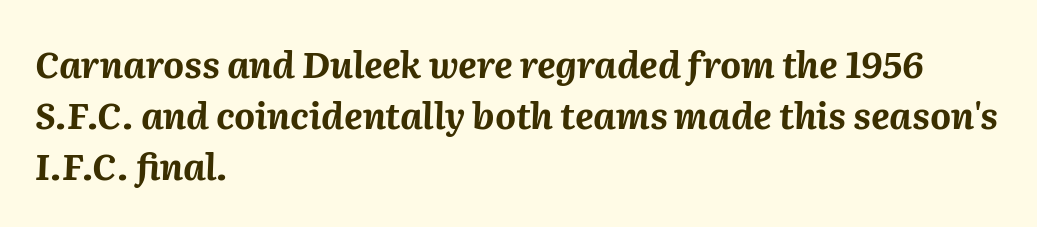
Q: Is the text bold? A: Yes.
Q: Is the text italic (slanted)? A: Yes, it leans right by about 2 degrees.
Q: Is the text underlined? A: No.
Q: How is the paragraph aligned? A: Left-aligned.
Q: Is the spacing between letters normal or unusually wide? A: Normal.
Q: Is the spacing between lines tight, normal or loose? A: Normal.
Q: Width (condensed, normal, or wide)? A: Normal.
Q: Stroke contrast? A: Medium.
Q: x-height? A: Medium.
Q: Monospaced? A: No.
